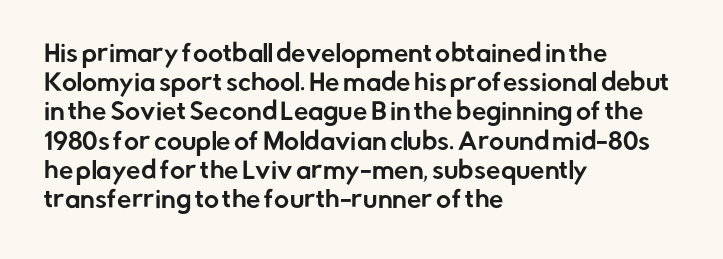
Q: Is the text italic (slanted)? A: No, it is upright.
Q: Is the text underlined? A: No.
Q: How is the paragraph aligned? A: Left-aligned.
Q: Is the spacing between letters normal or unusually wide? A: Normal.
Q: Is the spacing between lines tight, normal or loose? A: Normal.
